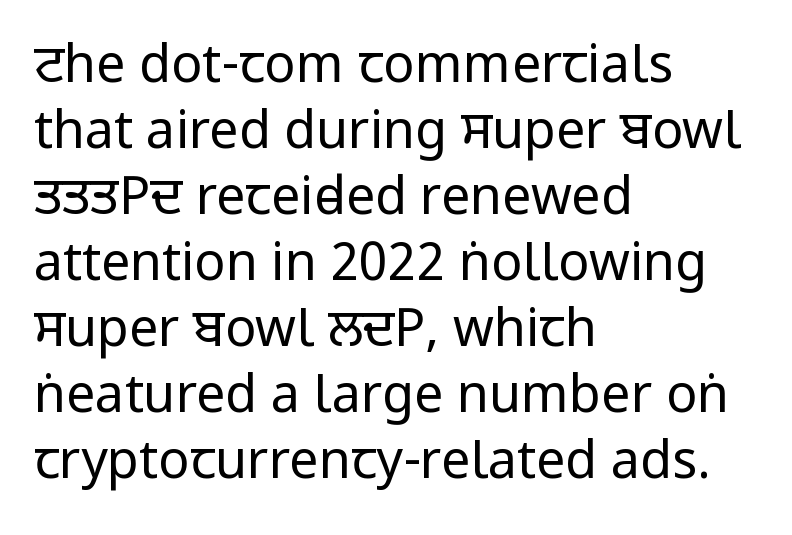
Q: Is the text bold? A: No.
Q: Is the text italic (slanted)? A: No, it is upright.
Q: Is the typeface a serif or a sans-serif typeface? A: Sans-serif.
Q: Is the text underlined? A: No.
Q: How is the paragraph aligned? A: Left-aligned.
Q: Is the spacing between letters normal or unusually wide? A: Normal.
Q: Is the spacing between lines tight, normal or loose? A: Normal.
Q: Width (condensed, normal, or wide)? A: Condensed.
Q: Stroke contrast? A: Low.
Q: x-height? A: Large.
Q: Monospaced? A: No.
